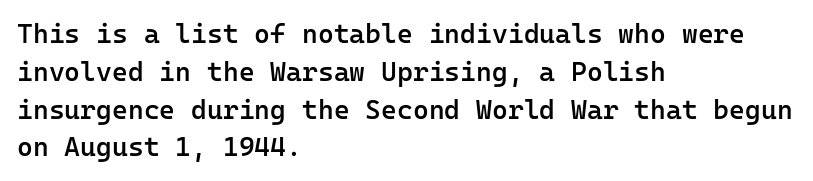
Short note: letters normally spaced. In terms of weight, the rendering is demibold, just under bold. Students, observe: this is what conventionally led text looks like. The typography opts for an upright posture over an oblique one. Each line starts at the same left margin while the right side varies. Check the space under the baseline: it is left empty.
